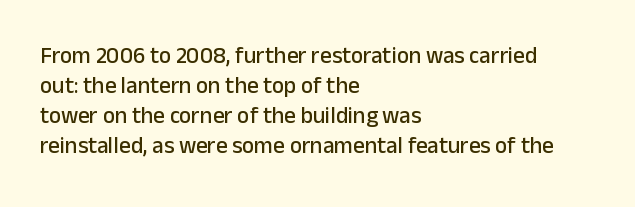
The image shows 23 px text type, upright; set left-aligned, normal line spacing (1.31x), normal letter spacing, not underlined.
